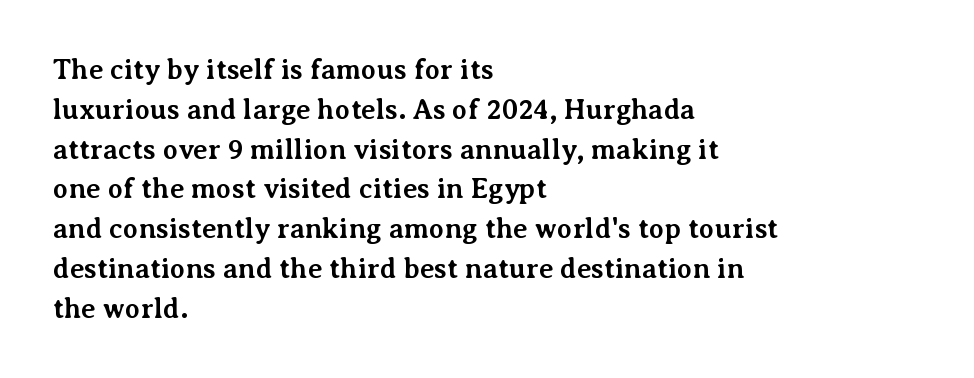
{"serif": "yes", "italic": "no", "bold": "yes", "weight": "bold", "width": "normal", "stroke_contrast": "medium", "x_height": "medium", "monospaced": "no", "underline": "no", "align": "left", "line_spacing": "normal", "line_spacing_ratio": 1.42, "letter_spacing": "normal", "letter_spacing_em": 0.0, "glyph_px": 28}
